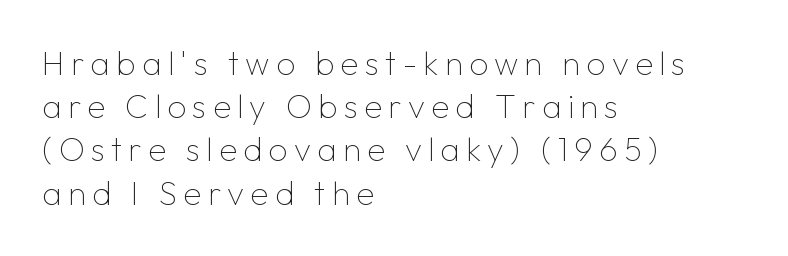
The designer went with a sans here, leaving each stem footless. The lines sit at an ordinary, default distance from one another. The ragged edge is on the right, which tells us the setting is flush left. Italic? Not at all — the glyphs are vertical. Quick note: underline off. Looks like regular typesetting: each glyph gets only the width it needs.
